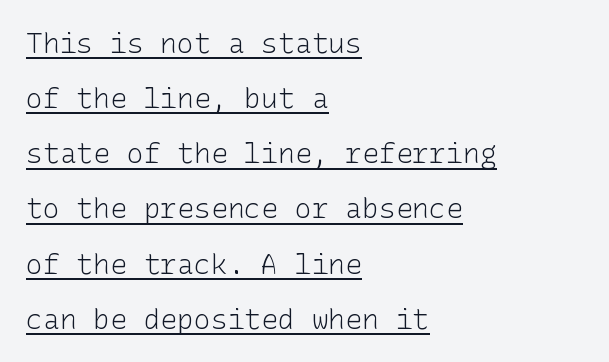
Q: Is the text bold? A: No.
Q: Is the text italic (slanted)? A: No, it is upright.
Q: Is the typeface a serif or a sans-serif typeface? A: Sans-serif.
Q: Is the text underlined? A: Yes.
Q: How is the paragraph aligned? A: Left-aligned.
Q: Is the spacing between letters normal or unusually wide? A: Normal.
Q: Is the spacing between lines tight, normal or loose? A: Loose.
Q: Width (condensed, normal, or wide)? A: Normal.
Q: Stroke contrast? A: Low.
Q: x-height? A: Medium.
